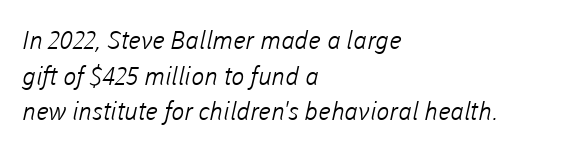
{"bold": "no", "underline": "no", "align": "left", "line_spacing": "normal", "line_spacing_ratio": 1.43, "letter_spacing": "normal", "letter_spacing_em": 0.0, "glyph_px": 25}
